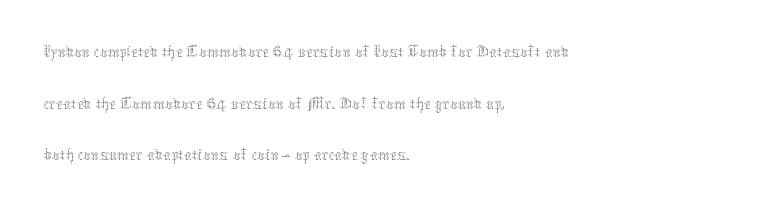
{"italic": "no", "bold": "no", "weight": "thin", "width": "normal", "stroke_contrast": "medium", "x_height": "medium", "monospaced": "no", "underline": "no", "align": "left", "line_spacing": "normal", "line_spacing_ratio": 1.36, "letter_spacing": "normal", "letter_spacing_em": 0.0, "glyph_px": 38}
